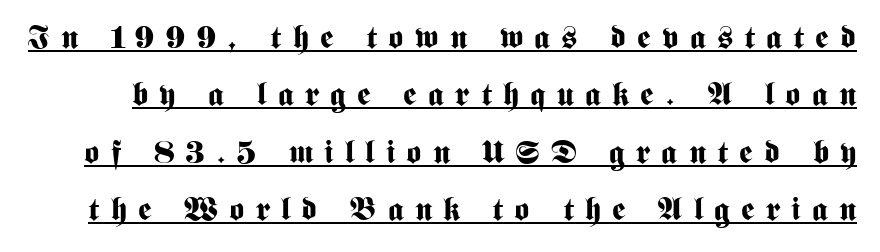
Q: Is the text bold? A: Yes.
Q: Is the text italic (slanted)? A: No, it is upright.
Q: Is the typeface a serif or a sans-serif typeface? A: Sans-serif.
Q: Is the text underlined? A: Yes.
Q: Is the spacing between letters normal or unusually wide? A: Unusually wide.
Q: Width (condensed, normal, or wide)? A: Condensed.
Q: Stroke contrast? A: Medium.
Q: x-height? A: Medium.
Q: Monospaced? A: No.
